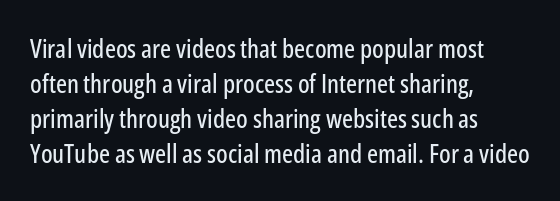
The letters stand straight up with perfectly vertical stems. Anything drawn beneath the words? Only blank space. Vertical spacing — default. Short note: letters normally spaced. Leftover space on each line is placed entirely after the last word.
